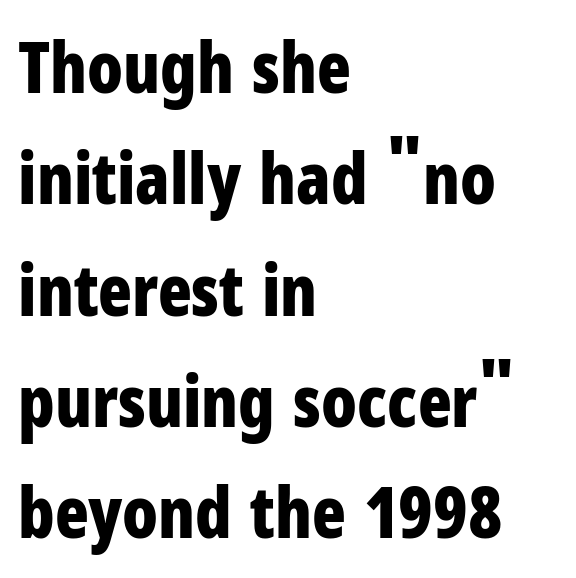
The image shows 70 px bold, condensed sans-serif type, upright; set left-aligned, normal line spacing (1.59x), normal letter spacing, not underlined; low stroke contrast and a medium x-height.
